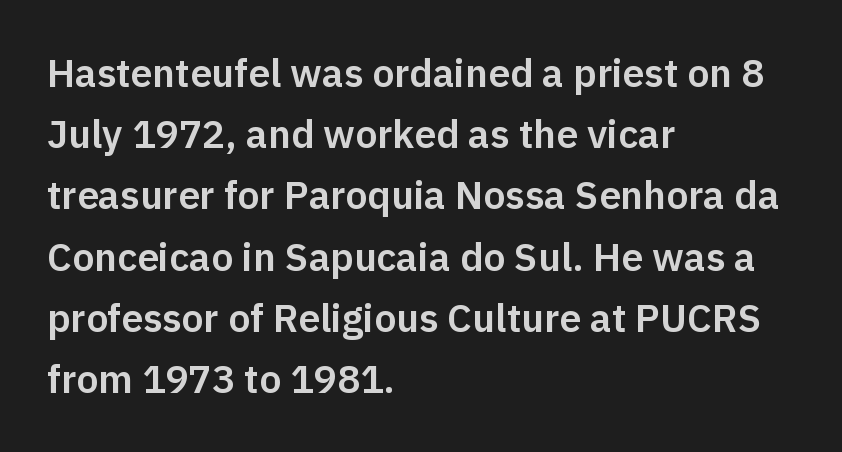
The tracking reads as untouched default to a designer's eye. Just letters on the line, the space beneath them empty. Each letter keeps its own natural width here, so spacing adapts to shape. The vertical gap from one line to the next is medium. Nothing sits at the stroke ends, so this counts as sans-serif.
